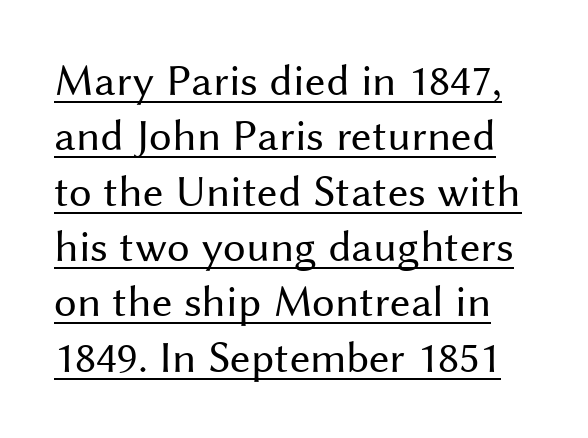
The image shows 45 px regular-weight sans-serif type, upright; set line spacing 1.23x, normal letter spacing, underlined; medium stroke contrast and a medium x-height.
